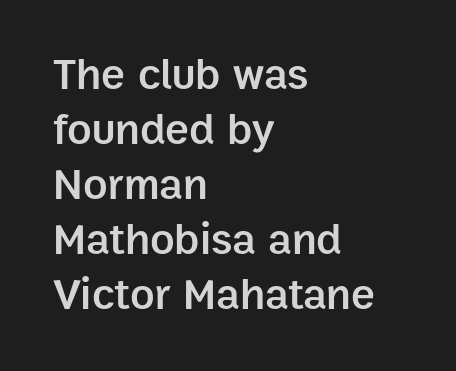
Q: Is the text bold? A: Semi-bold.
Q: Is the text italic (slanted)? A: No, it is upright.
Q: Is the typeface a serif or a sans-serif typeface? A: Sans-serif.
Q: Is the text underlined? A: No.
Q: How is the paragraph aligned? A: Left-aligned.
Q: Is the spacing between letters normal or unusually wide? A: Normal.
Q: Width (condensed, normal, or wide)? A: Normal.
Q: Stroke contrast? A: Low.
Q: x-height? A: Medium.
Q: Monospaced? A: No.
